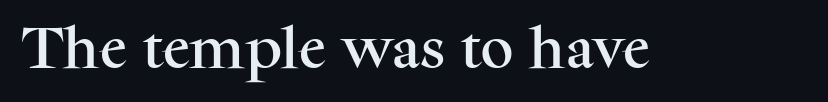
{"serif": "yes", "italic": "no", "width": "normal", "stroke_contrast": "medium", "x_height": "medium", "monospaced": "no", "underline": "no", "letter_spacing": "normal", "letter_spacing_em": 0.0, "glyph_px": 46}
